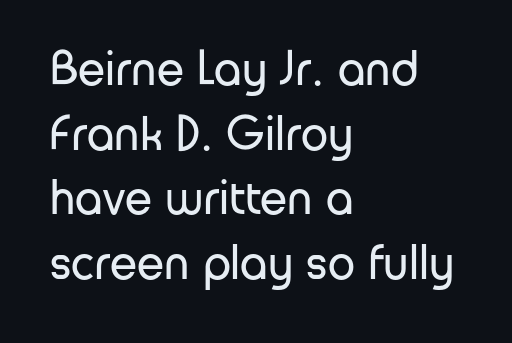
You could not count columns in this text — the font is proportionally spaced. Horizontal alignment here is leftward, the default for most running prose. What stands out about the letter spacing? Nothing — it is the standard amount. Letters have the restrained weight of plain body copy at most. This sample uses a sans-serif face.
